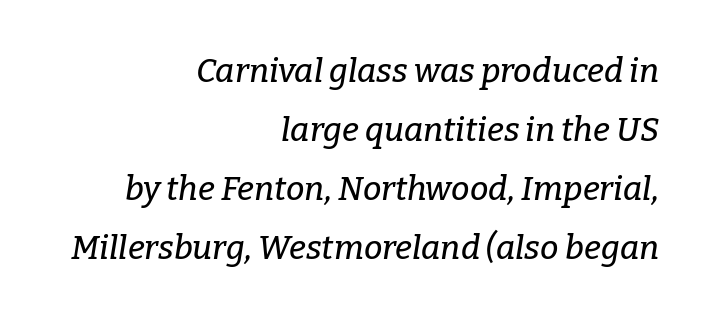
Q: Is the text italic (slanted)? A: Yes, it leans right by about 9 degrees.
Q: Is the typeface a serif or a sans-serif typeface? A: Serif.
Q: Is the text underlined? A: No.
Q: How is the paragraph aligned? A: Right-aligned.
Q: Is the spacing between letters normal or unusually wide? A: Normal.
Q: Width (condensed, normal, or wide)? A: Normal.
Q: Stroke contrast? A: Low.
Q: x-height? A: Medium.
Q: Monospaced? A: No.
